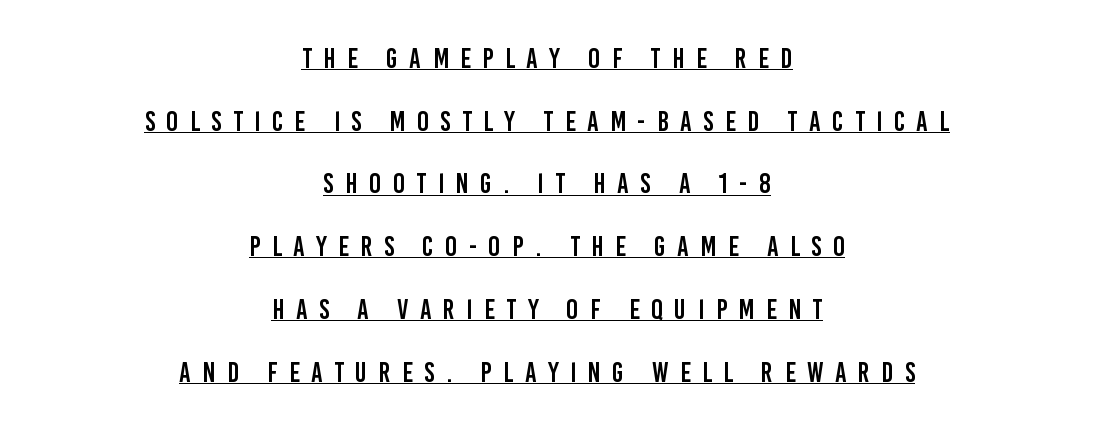
The image shows 28 px condensed sans-serif type, upright; set centered, loose line spacing (2.24x), unusually wide letter spacing (+0.41 em), underlined; low stroke contrast and a large x-height.
